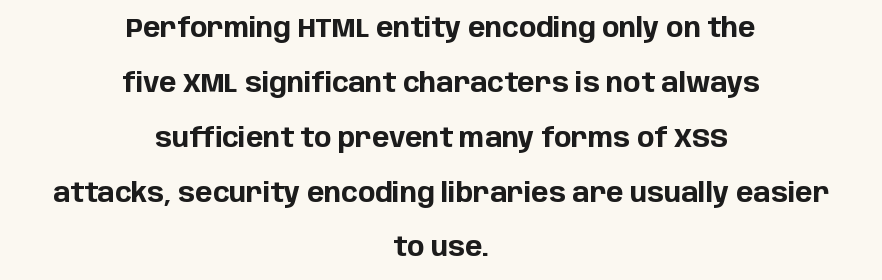
Q: Is the text bold? A: Yes.
Q: Is the text italic (slanted)? A: No, it is upright.
Q: Is the text underlined? A: No.
Q: How is the paragraph aligned? A: Centered.
Q: Is the spacing between letters normal or unusually wide? A: Normal.
Q: Is the spacing between lines tight, normal or loose? A: Loose.
